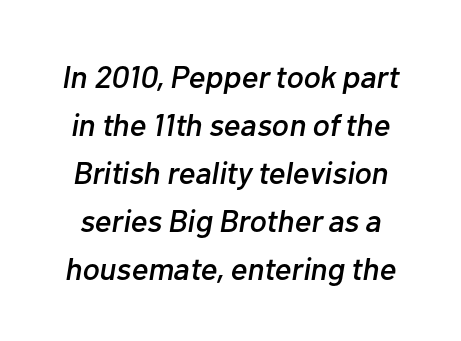
Quick note: underline off. The face used here is proportionally spaced, like ordinary book or web type. This block has exactly the height ordinary leading produces. Does the lettering tilt? It does — this is italic.
